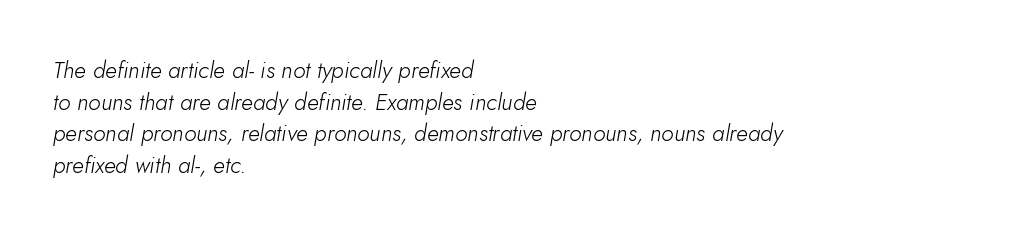
The type is set solid horizontally, with unmodified tracking. These glyphs show unthickened strokes, regular width or finer. Anything drawn beneath the words? Only blank space. Successive baselines arrive at the customary interval. The lines in this sample share a left origin and differ only in where they stop. This sample uses an oblique cut, with every glyph tilted off the vertical.
